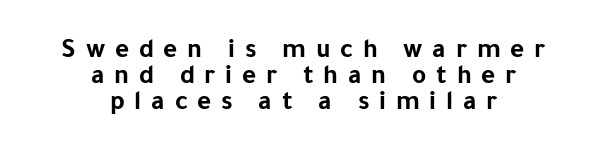
The passage shown stacks its lines with hardly any gap. Nope, not italic — everything's standing straight. Loose tracking; the words dissolve into strings of separated letters. The sample has been set heavy, in full bold. The space directly below the letters is spotless. Where is the straight margin? There isn't one; the lines are centered.
